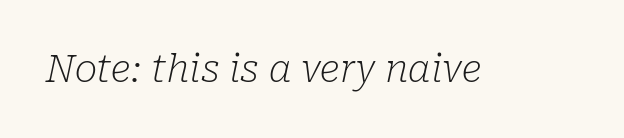
The image shows 38 px light serif type, italic (leaning right); set normal letter spacing, not underlined; low stroke contrast and a medium x-height.
